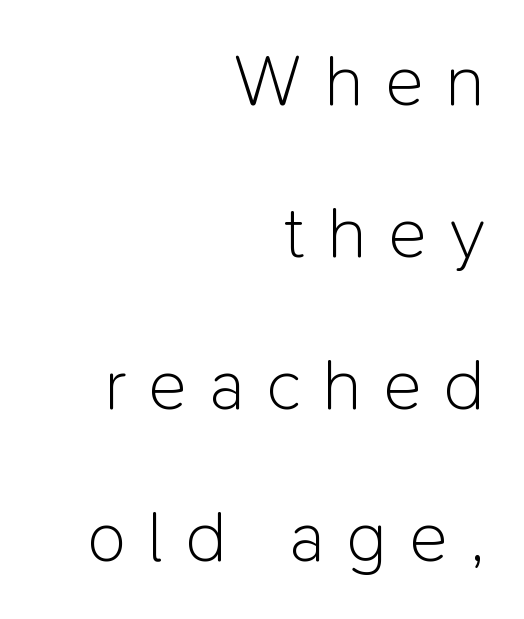
{"serif": "no", "italic": "no", "bold": "no", "weight": "light", "width": "normal", "stroke_contrast": "low", "x_height": "medium", "monospaced": "no", "underline": "no", "align": "right", "line_spacing": "loose", "line_spacing_ratio": 2.11, "letter_spacing": "wide", "letter_spacing_em": 0.31, "glyph_px": 72}
